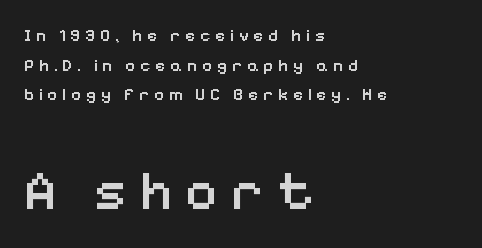
How heavy is the stroke? Medium-heavy — a semibold, shy of bold. A student would notice the bottom passage is typeset larger than what precedes it. Tall strokes in this sample are plumb rather than angled. The designer went with a sans here, leaving each stem footless. The rendering inserts visible extra space after every character. This sample keeps an unexceptional amount of space between lines.
